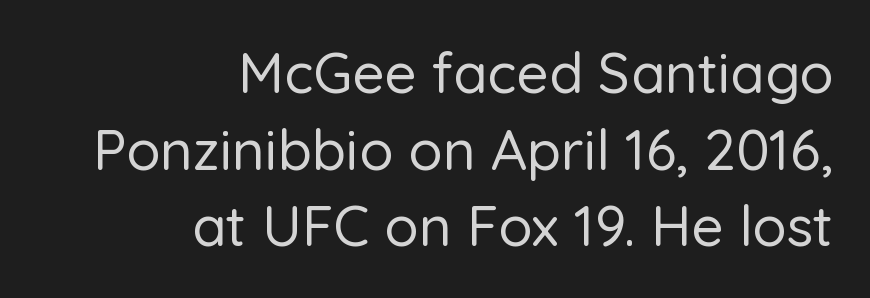
The type is set solid horizontally, with unmodified tracking. Alignment: flush right. The passage shown is not underscored anywhere. The lettering holds an erect, upright posture throughout. Observe the absence of serifs on each vertical stroke in this sample.
